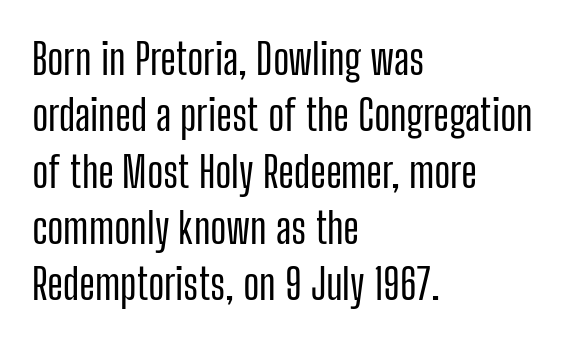
Q: Is the text italic (slanted)? A: No, it is upright.
Q: Is the typeface a serif or a sans-serif typeface? A: Sans-serif.
Q: Is the text underlined? A: No.
Q: How is the paragraph aligned? A: Left-aligned.
Q: Is the spacing between letters normal or unusually wide? A: Normal.
Q: Is the spacing between lines tight, normal or loose? A: Normal.
Q: Width (condensed, normal, or wide)? A: Condensed.
Q: Stroke contrast? A: Low.
Q: x-height? A: Medium.
Q: Monospaced? A: No.
